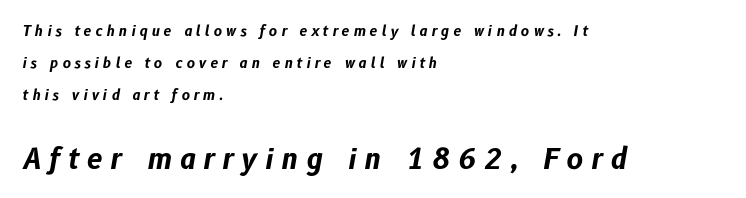
Words appear elongated and porous because spacing is wide. Look at the stroke-to-counter ratio: heavy, a bold. Observe the lean: these are italic letterforms. Nobody drew a line under any word here.
